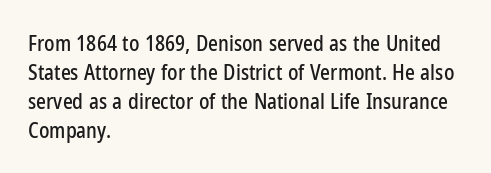
The image shows 21 px text type, upright; set left-aligned, normal line spacing (1.38x), normal letter spacing, not underlined.
